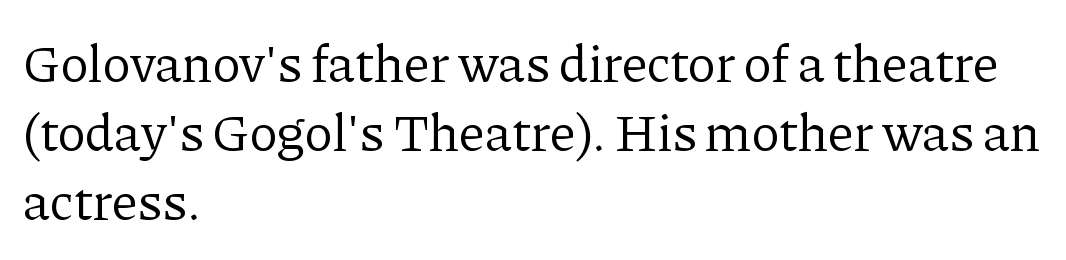
{"serif": "yes", "italic": "no", "bold": "no", "weight": "regular", "width": "normal", "stroke_contrast": "low", "x_height": "medium", "monospaced": "no", "underline": "no", "align": "left", "line_spacing": "normal", "line_spacing_ratio": 1.3, "letter_spacing": "normal", "letter_spacing_em": 0.0, "glyph_px": 53}
